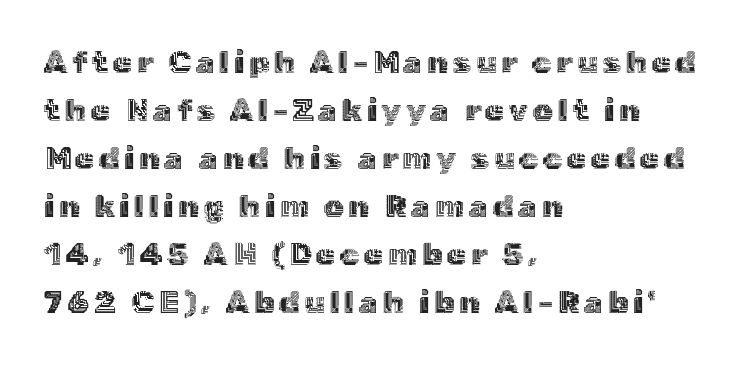
The image shows 31 px text type, upright; set left-aligned, normal line spacing (1.55x), not underlined; a medium x-height.
